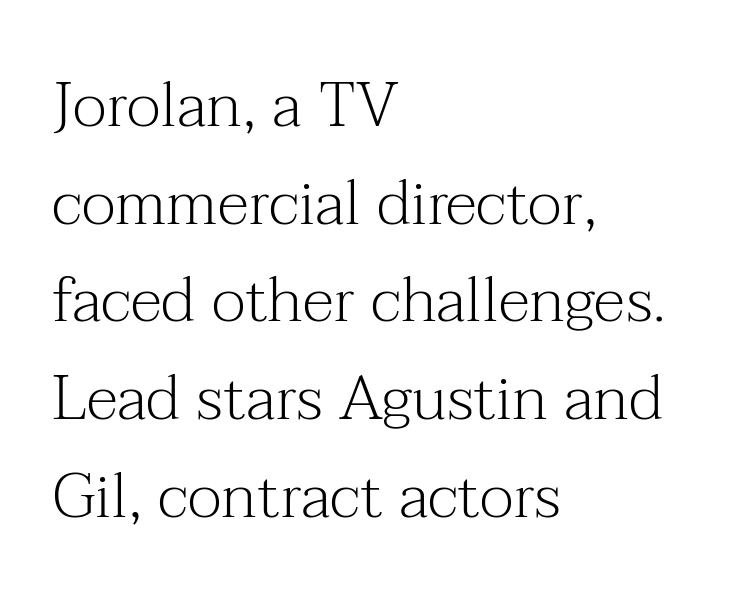
{"serif": "yes", "italic": "no", "bold": "no", "weight": "light", "width": "normal", "stroke_contrast": "medium", "x_height": "medium", "monospaced": "no", "underline": "no", "align": "left", "line_spacing": "normal", "line_spacing_ratio": 1.55, "letter_spacing": "normal", "letter_spacing_em": 0.0, "glyph_px": 63}
